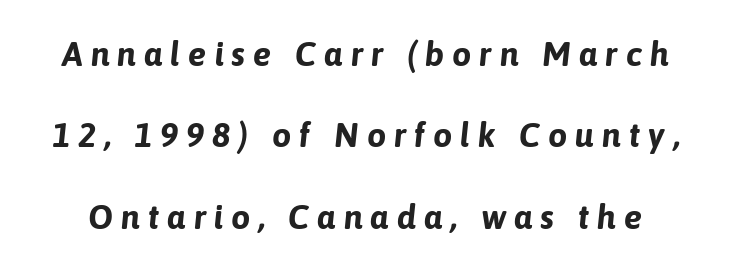
The image shows 34 px bold type, italic (leaning right); set loose line spacing (2.39x), unusually wide letter spacing (+0.23 em), not underlined; low stroke contrast and a medium x-height.
